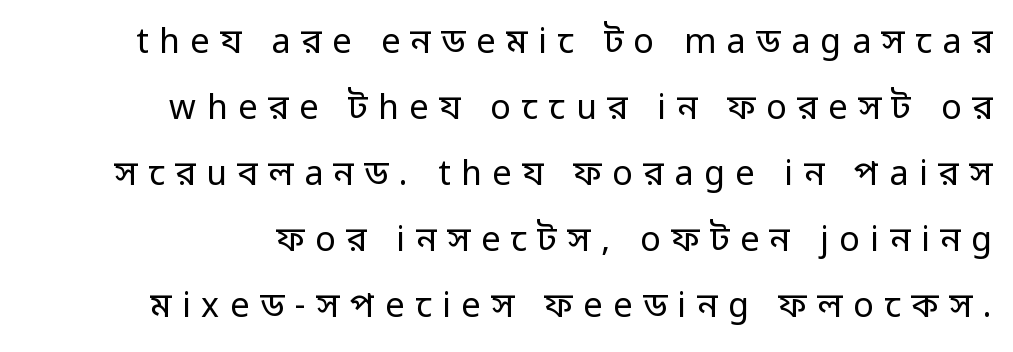
Look at the tracking — it's clearly loosened, letters drifting apart. Stroke mass is kept to a normal reading level or below. Airy leading. Alignment: flush right. Spacing verdict: proportional, widths tailored to each character.
